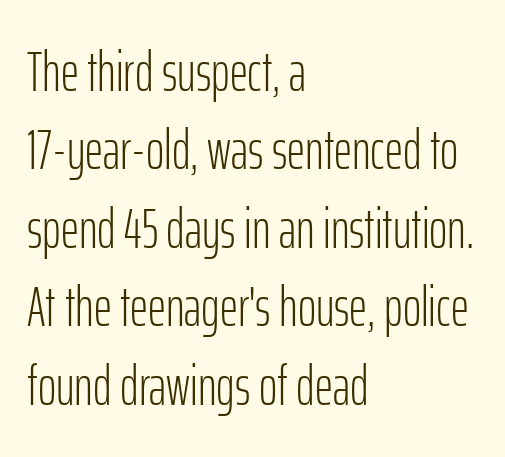
{"serif": "no", "italic": "no", "bold": "no", "weight": "light", "width": "condensed", "stroke_contrast": "low", "x_height": "medium", "monospaced": "no", "underline": "no", "align": "left", "line_spacing": "normal", "line_spacing_ratio": 1.4, "letter_spacing": "normal", "letter_spacing_em": 0.0, "glyph_px": 56}
